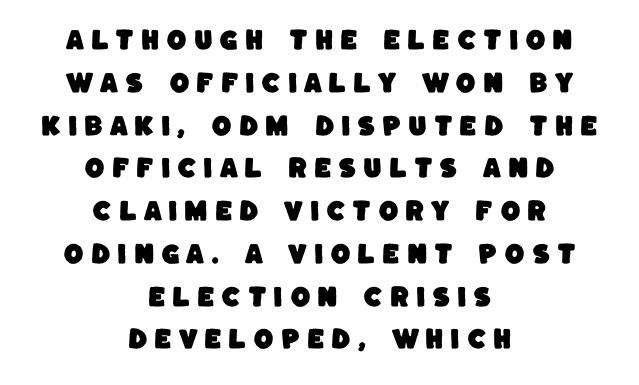
Q: Is the text underlined? A: No.
Q: How is the paragraph aligned? A: Centered.
Q: Is the spacing between letters normal or unusually wide? A: Unusually wide.
